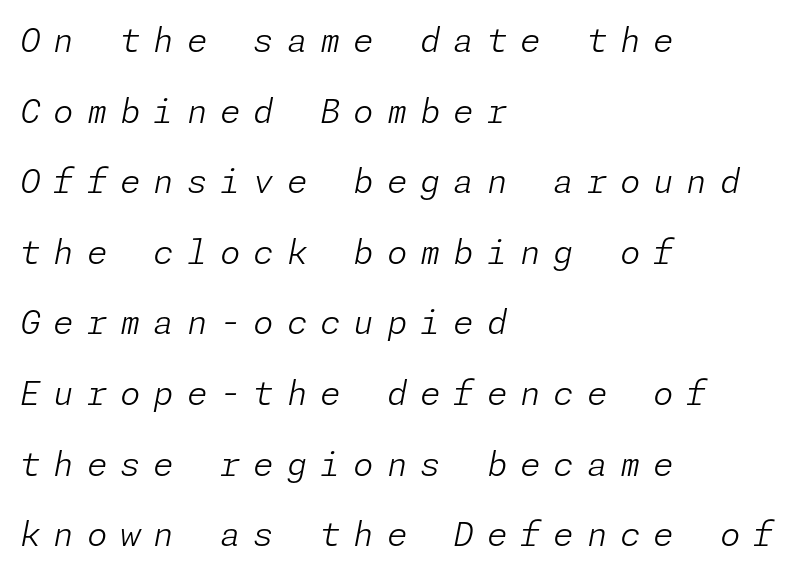
{"italic": "yes", "lean": "right", "slant_degrees": 11, "bold": "no", "weight": "light", "width": "normal", "stroke_contrast": "low", "x_height": "medium", "underline": "no", "align": "left", "line_spacing": "loose", "line_spacing_ratio": 2.14, "letter_spacing": "wide", "letter_spacing_em": 0.39, "glyph_px": 33}
